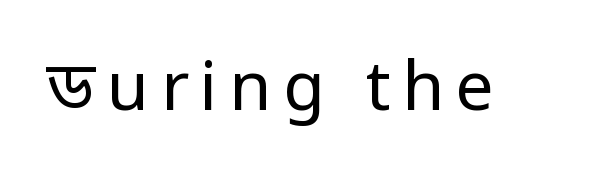
Q: Is the text bold? A: No.
Q: Is the text italic (slanted)? A: No, it is upright.
Q: Is the typeface a serif or a sans-serif typeface? A: Sans-serif.
Q: Is the text underlined? A: No.
Q: Width (condensed, normal, or wide)? A: Condensed.
Q: Stroke contrast? A: Low.
